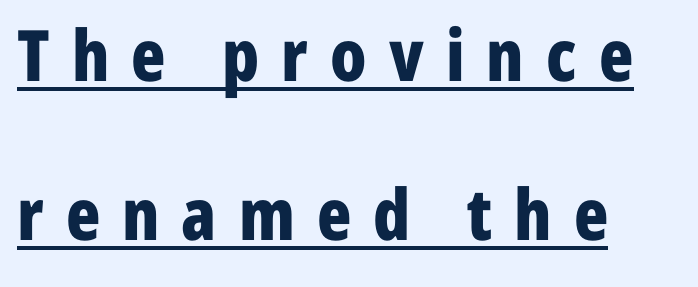
The image shows 71 px bold, condensed sans-serif type, upright; set left-aligned, loose line spacing (2.24x), unusually wide letter spacing (+0.31 em), underlined; low stroke contrast and a medium x-height.
